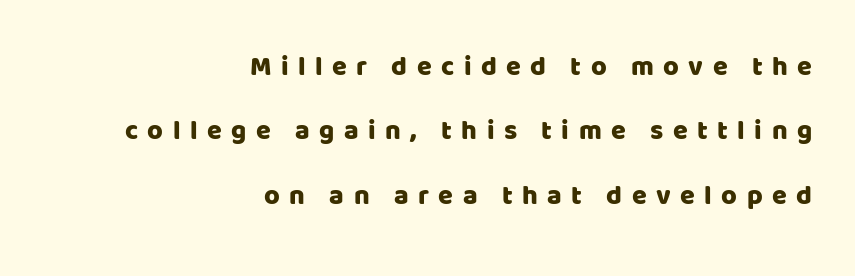
Leading is clearly above the norm, producing a sparse column. Casual observation: everything's shoved over to the right. The gaps between neighbouring characters are conspicuously large. Decoration check: the copy has no underline. A roman cut, with each character standing at attention.
